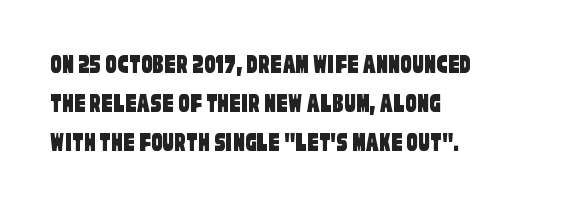
{"serif": "no", "width": "condensed", "stroke_contrast": "low", "x_height": "large", "monospaced": "no", "underline": "no", "align": "left", "line_spacing": "normal", "line_spacing_ratio": 1.4, "letter_spacing": "normal", "letter_spacing_em": 0.0, "glyph_px": 28}
